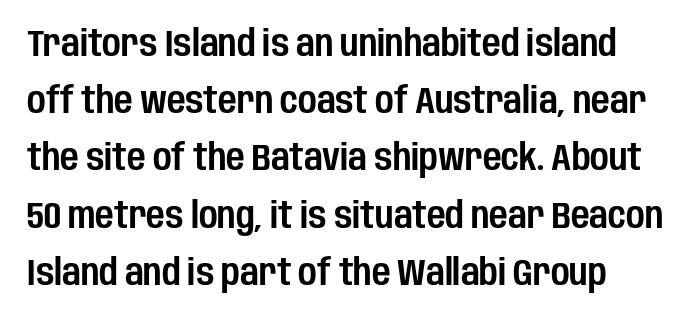
The image shows 36 px condensed sans-serif type, upright; set normal line spacing (1.59x), normal letter spacing, not underlined; low stroke contrast and a large x-height.
